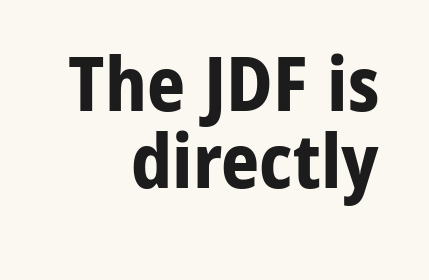
The image shows 75 px bold sans-serif type, upright; set right-aligned, tight line spacing (1.03x), normal letter spacing, not underlined; low stroke contrast and a medium x-height.
